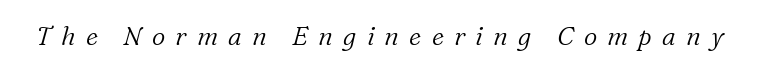
Q: Is the text bold? A: No.
Q: Is the text italic (slanted)? A: Yes, it leans right by about 16 degrees.
Q: Is the text underlined? A: No.
Q: Is the spacing between letters normal or unusually wide? A: Unusually wide.
